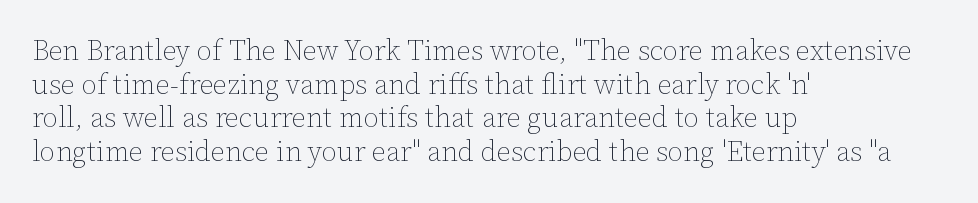
{"italic": "no", "bold": "no", "weight": "thin", "width": "normal", "stroke_contrast": "low", "x_height": "medium", "monospaced": "no", "underline": "no", "align": "left", "line_spacing_ratio": 1.2, "letter_spacing": "normal", "letter_spacing_em": 0.0, "glyph_px": 28}
